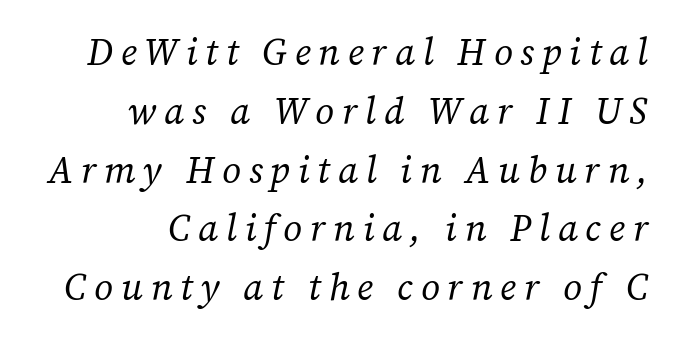
{"serif": "yes", "italic": "yes", "lean": "right", "slant_degrees": 12, "bold": "no", "weight": "regular", "width": "normal", "stroke_contrast": "low", "x_height": "medium", "monospaced": "no", "underline": "no", "align": "right", "line_spacing": "normal", "line_spacing_ratio": 1.59, "letter_spacing": "wide", "letter_spacing_em": 0.21, "glyph_px": 37}
